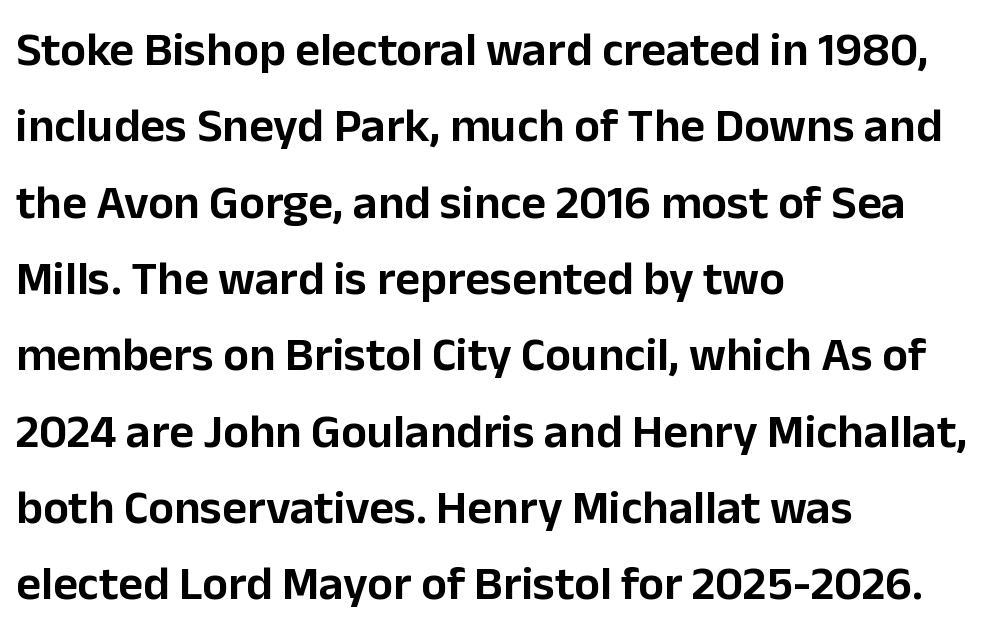
Q: Is the text italic (slanted)? A: No, it is upright.
Q: Is the typeface a serif or a sans-serif typeface? A: Sans-serif.
Q: Is the text underlined? A: No.
Q: How is the paragraph aligned? A: Left-aligned.
Q: Is the spacing between letters normal or unusually wide? A: Normal.
Q: Is the spacing between lines tight, normal or loose? A: Normal.
Q: Width (condensed, normal, or wide)? A: Normal.
Q: Stroke contrast? A: Low.
Q: x-height? A: Medium.
Q: Monospaced? A: No.
